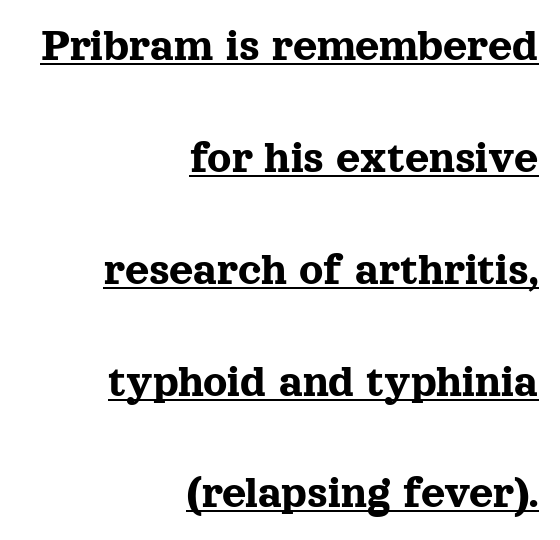
The glyphs are accompanied by a horizontal stroke just below them. Character widths vary here, with narrow letters taking less room than wide ones. A typesetter would label this face a serif. Visually the block forms a straight wall on the right and a jagged coastline on the left. Is there any slant? The stems are plumb.
